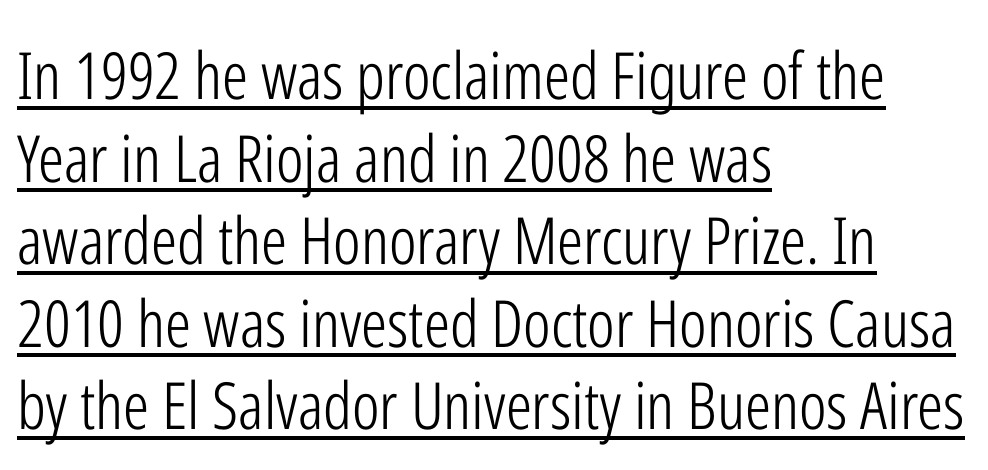
The image shows 65 px light, condensed sans-serif type, upright; set left-aligned, normal line spacing (1.27x), normal letter spacing, underlined; low stroke contrast and a medium x-height.
